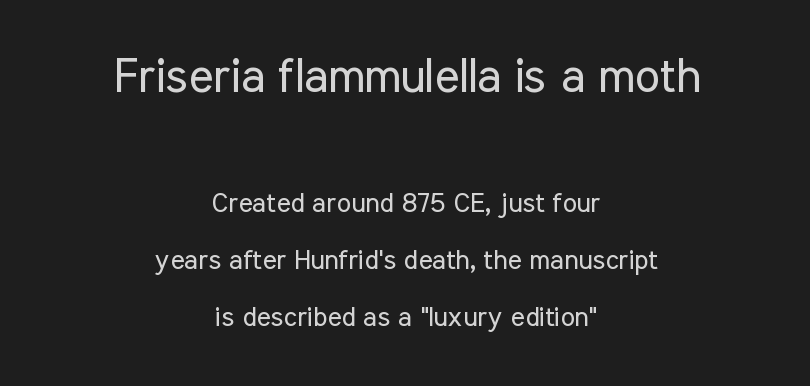
Q: Is the text bold? A: No.
Q: Is the text italic (slanted)? A: No, it is upright.
Q: Is the typeface a serif or a sans-serif typeface? A: Sans-serif.
Q: Is the text underlined? A: No.
Q: How is the paragraph aligned? A: Centered.
Q: Is the spacing between letters normal or unusually wide? A: Normal.
Q: Is the spacing between lines tight, normal or loose? A: Loose.
Q: Which block of text is set in a larger size, the first (top) or the second (bottom)? A: The first (top) one.
Q: Width (condensed, normal, or wide)? A: Condensed.
Q: Stroke contrast? A: Low.
Q: x-height? A: Medium.
Q: Monospaced? A: No.
